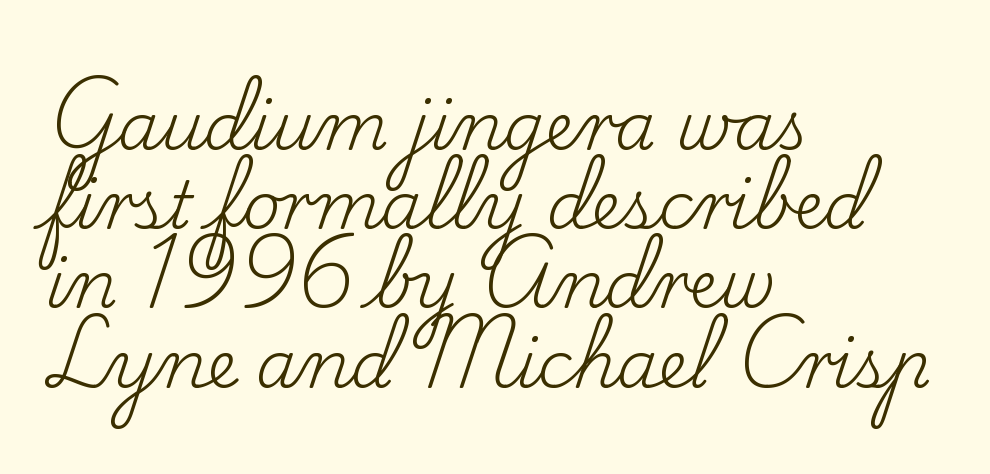
The image shows 66 px regular-weight serif type; set left-aligned, line spacing 1.2x, normal letter spacing, not underlined; low stroke contrast and a small x-height.
